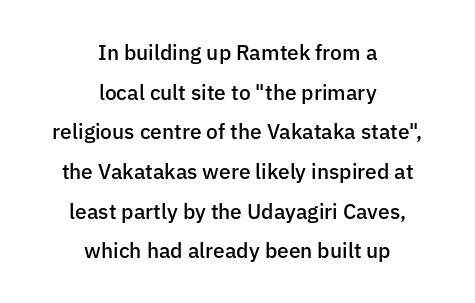
Q: Is the text bold? A: Semi-bold.
Q: Is the text italic (slanted)? A: No, it is upright.
Q: Is the text underlined? A: No.
Q: How is the paragraph aligned? A: Centered.
Q: Is the spacing between letters normal or unusually wide? A: Normal.
